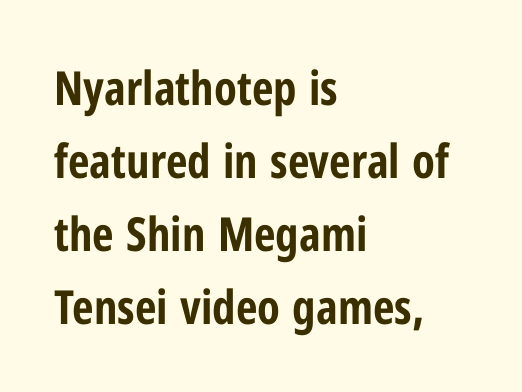
Q: Is the text bold? A: Yes.
Q: Is the text italic (slanted)? A: No, it is upright.
Q: Is the typeface a serif or a sans-serif typeface? A: Sans-serif.
Q: Is the text underlined? A: No.
Q: How is the paragraph aligned? A: Left-aligned.
Q: Is the spacing between letters normal or unusually wide? A: Normal.
Q: Is the spacing between lines tight, normal or loose? A: Normal.
Q: Width (condensed, normal, or wide)? A: Condensed.
Q: Stroke contrast? A: Low.
Q: x-height? A: Medium.
Q: Monospaced? A: No.
